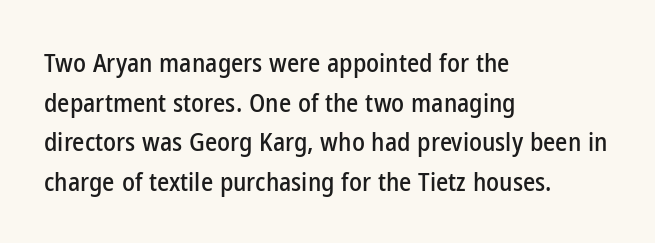
Q: Is the text italic (slanted)? A: No, it is upright.
Q: Is the text underlined? A: No.
Q: How is the paragraph aligned? A: Left-aligned.
Q: Is the spacing between letters normal or unusually wide? A: Normal.
Q: Is the spacing between lines tight, normal or loose? A: Normal.
